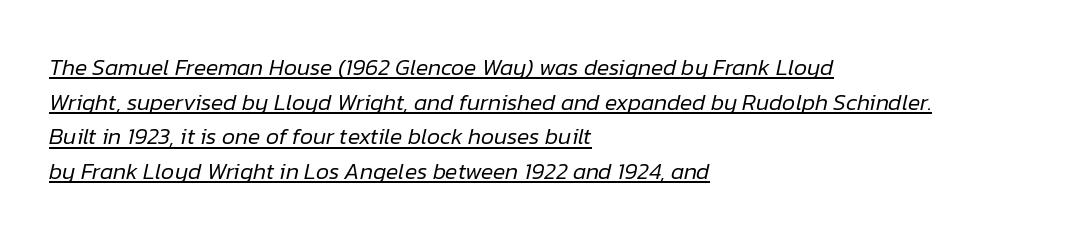
Q: Is the text bold? A: No.
Q: Is the text italic (slanted)? A: Yes, it leans right by about 12 degrees.
Q: Is the text underlined? A: Yes.
Q: How is the paragraph aligned? A: Left-aligned.
Q: Is the spacing between letters normal or unusually wide? A: Normal.
Q: Is the spacing between lines tight, normal or loose? A: Normal.
